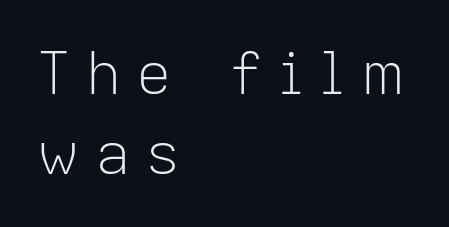
Q: Is the text bold? A: No.
Q: Is the text italic (slanted)? A: No, it is upright.
Q: Is the typeface a serif or a sans-serif typeface? A: Sans-serif.
Q: Is the text underlined? A: No.
Q: How is the paragraph aligned? A: Left-aligned.
Q: Is the spacing between letters normal or unusually wide? A: Unusually wide.
Q: Is the spacing between lines tight, normal or loose? A: Normal.
Q: Width (condensed, normal, or wide)? A: Normal.
Q: Stroke contrast? A: Low.
Q: x-height? A: Medium.
Q: Monospaced? A: No.
